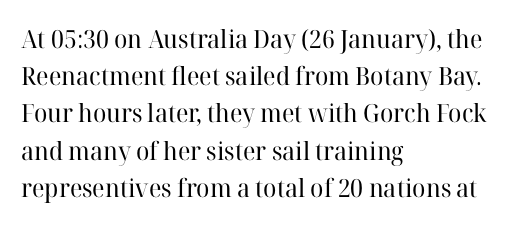
The image shows 25 px text type, upright; set left-aligned, normal line spacing (1.49x), normal letter spacing, not underlined.
